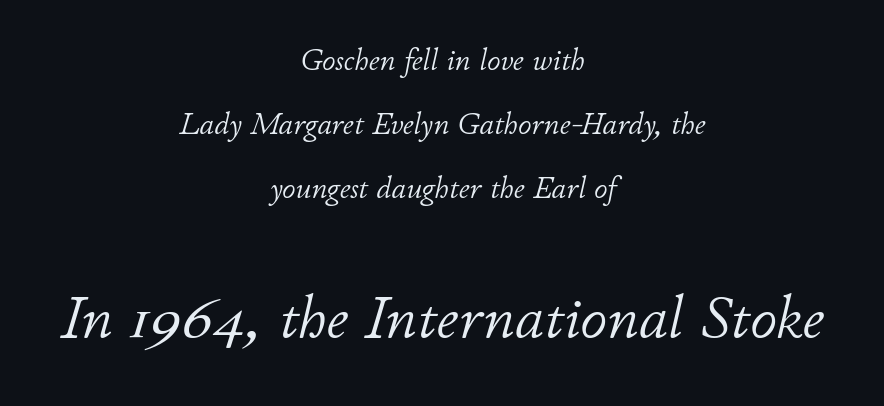
Each new line begins a long way beneath the previous one. Weight: not bold — regular or lighter. Compared with ordinary roman type, these characters are visibly tilted. These lines stack symmetrically, like a column narrowing and widening about its center. Note the varied advance widths — an 'i' is clearly narrower than an 'm'.
